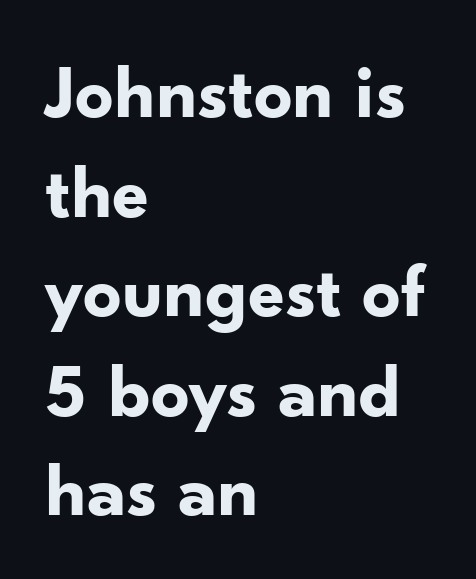
Every row of glyphs begins at an identical x-position on the left. The glyphs are unaccompanied by any horizontal stroke below them. Notice how the stems are strictly vertical — no italics here. Type style note: lacks serifs. Here the designer chose a conventional face with non-uniform glyph widths. Summary of vertical rhythm: regular, with standard interline spacing.
